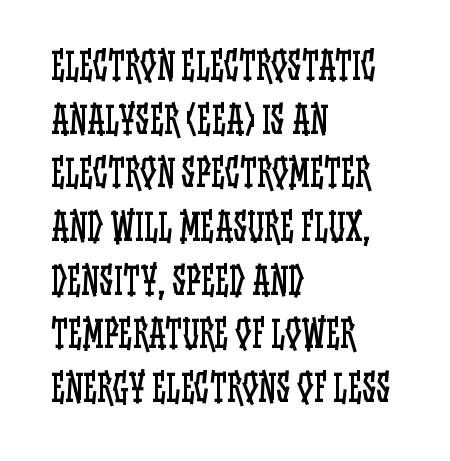
Q: Is the text bold? A: No.
Q: Is the text italic (slanted)? A: No, it is upright.
Q: Is the text underlined? A: No.
Q: How is the paragraph aligned? A: Left-aligned.
Q: Is the spacing between letters normal or unusually wide? A: Normal.
Q: Is the spacing between lines tight, normal or loose? A: Normal.
Q: Width (condensed, normal, or wide)? A: Condensed.
Q: Stroke contrast? A: Low.
Q: x-height? A: Large.
Q: Monospaced? A: No.
